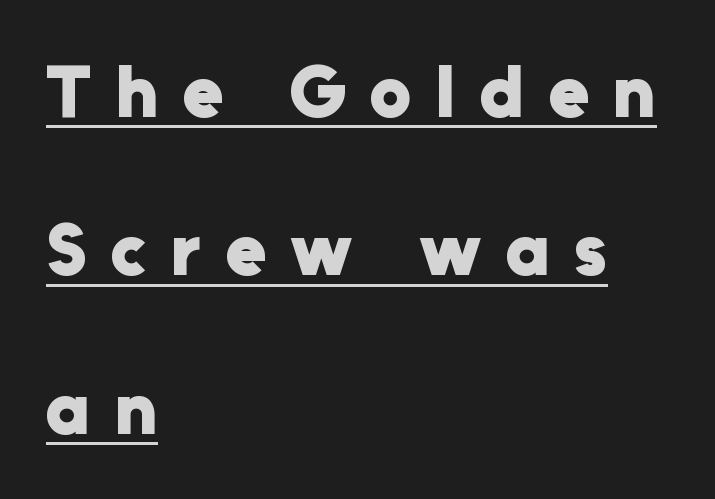
The image shows 74 px heavy sans-serif type, upright; set left-aligned, loose line spacing (2.14x), unusually wide letter spacing (+0.33 em), underlined; low stroke contrast and a medium x-height.
